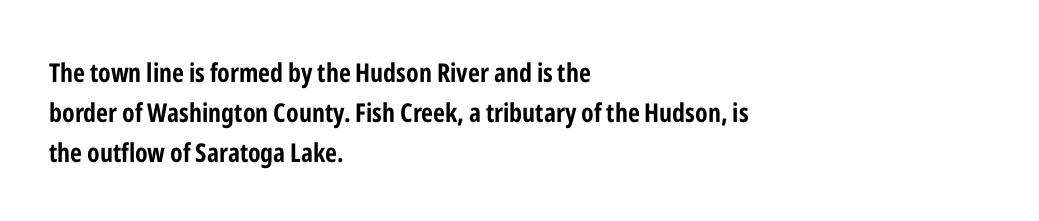
{"italic": "no", "bold": "yes", "underline": "no", "align": "left", "line_spacing": "normal", "line_spacing_ratio": 1.53, "letter_spacing": "normal", "letter_spacing_em": 0.0, "glyph_px": 26}
